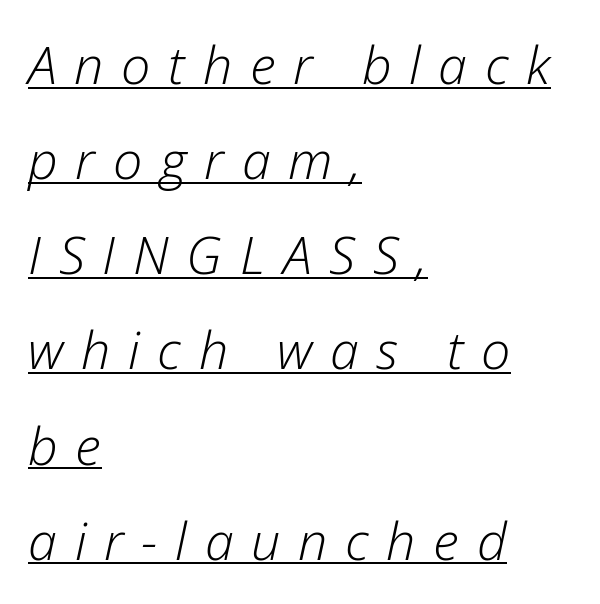
Character widths vary here, with narrow letters taking less room than wide ones. Does the copy run flush right? No — it runs flush left. A typesetter would mark this as italic. Counters stay open thanks to moderate or lighter strokes.
